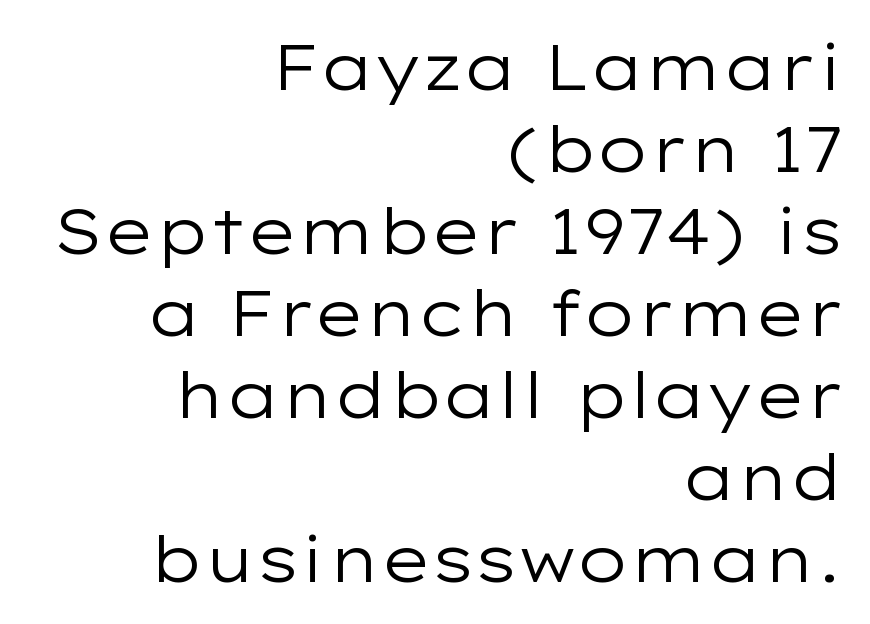
Q: Is the text bold? A: No.
Q: Is the text italic (slanted)? A: No, it is upright.
Q: Is the typeface a serif or a sans-serif typeface? A: Sans-serif.
Q: Is the text underlined? A: No.
Q: How is the paragraph aligned? A: Right-aligned.
Q: Is the spacing between letters normal or unusually wide? A: Normal.
Q: Is the spacing between lines tight, normal or loose? A: Normal.
Q: Width (condensed, normal, or wide)? A: Wide.
Q: Stroke contrast? A: Low.
Q: x-height? A: Medium.
Q: Monospaced? A: No.
